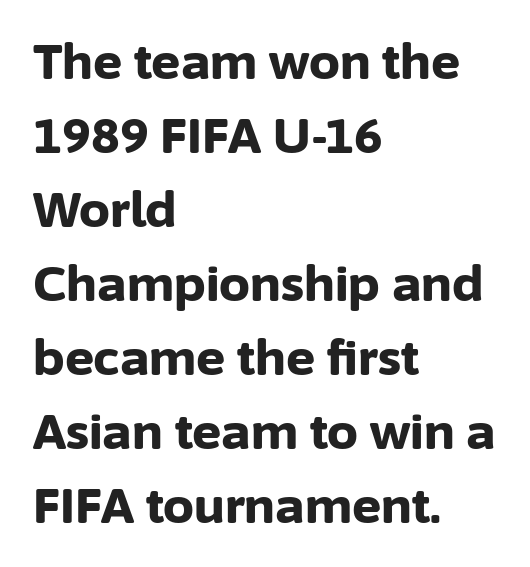
The rag falls on the right side of this text block. In terms of letterspacing, this is plain default setting. A clean baseline with only descenders dipping below it. Posture: straight, roman, zero tilt.
